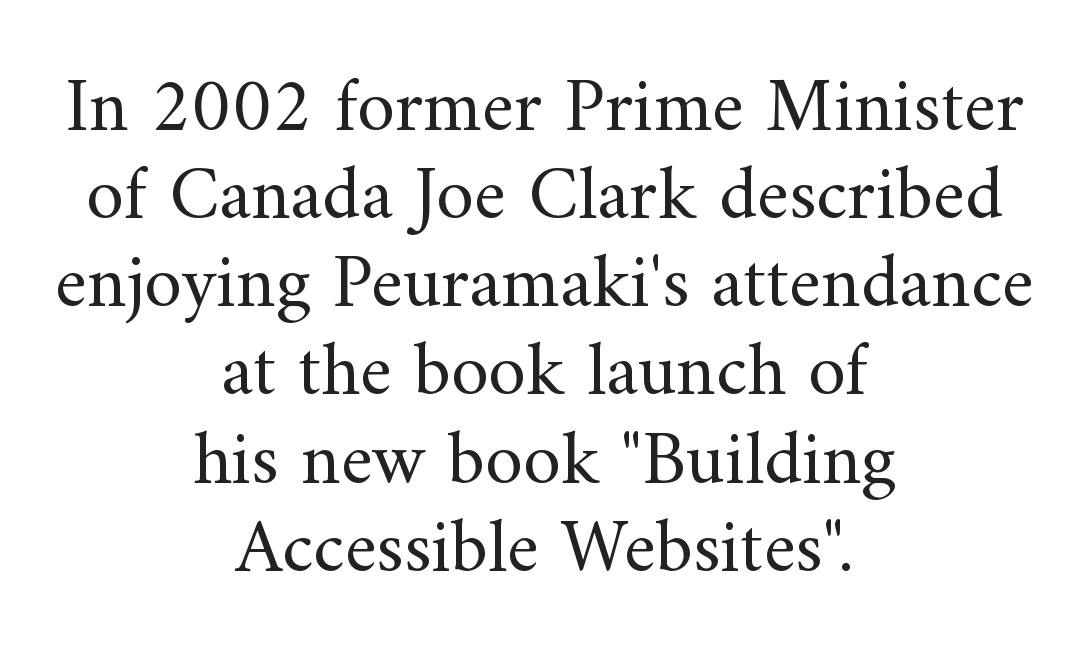
The image shows 76 px regular-weight serif type, upright; set centered, line spacing 1.16x, normal letter spacing, not underlined; medium stroke contrast and a small x-height.
